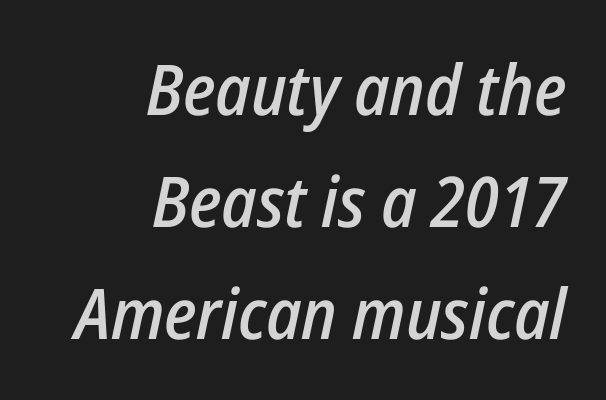
Q: Is the text bold? A: Semi-bold.
Q: Is the text italic (slanted)? A: Yes, it leans right by about 12 degrees.
Q: Is the text underlined? A: No.
Q: How is the paragraph aligned? A: Right-aligned.
Q: Is the spacing between letters normal or unusually wide? A: Normal.
Q: Is the spacing between lines tight, normal or loose? A: Normal.
Q: Width (condensed, normal, or wide)? A: Condensed.
Q: Stroke contrast? A: Low.
Q: x-height? A: Medium.
Q: Monospaced? A: No.
